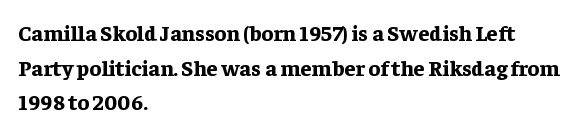
The image shows 22 px bold type, upright; set left-aligned, normal line spacing (1.57x), normal letter spacing, not underlined.
